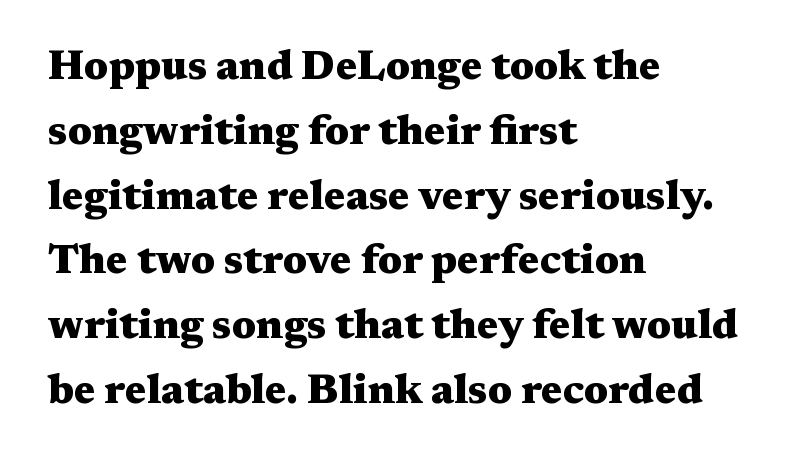
The image shows 41 px heavy, wide serif type, upright; set left-aligned, normal line spacing (1.58x), normal letter spacing, not underlined; medium stroke contrast and a medium x-height.
